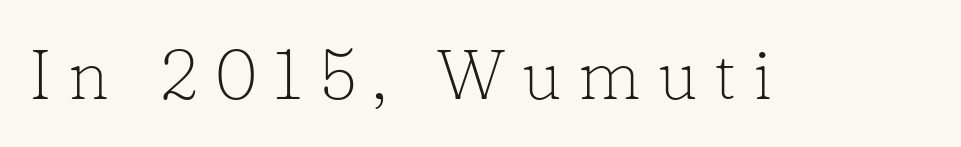
{"serif": "yes", "italic": "no", "bold": "no", "weight": "light", "width": "normal", "stroke_contrast": "low", "x_height": "medium", "monospaced": "no", "underline": "no", "letter_spacing": "wide", "letter_spacing_em": 0.23, "glyph_px": 71}
